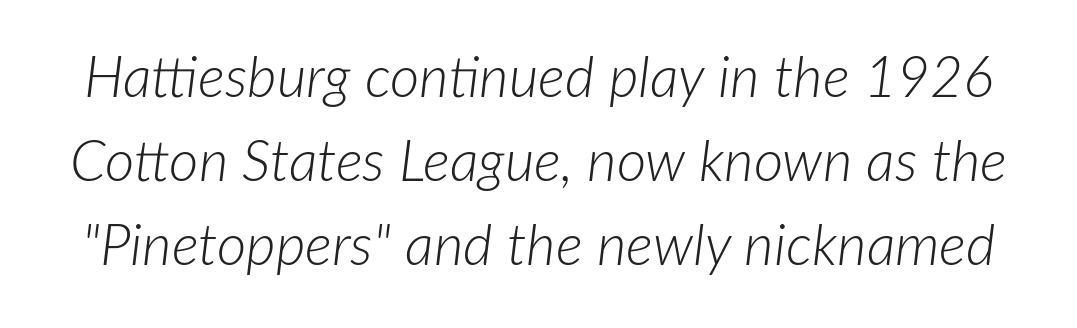
The image shows 57 px light type, italic (leaning right); set normal line spacing (1.47x), normal letter spacing, not underlined; low stroke contrast and a medium x-height.
